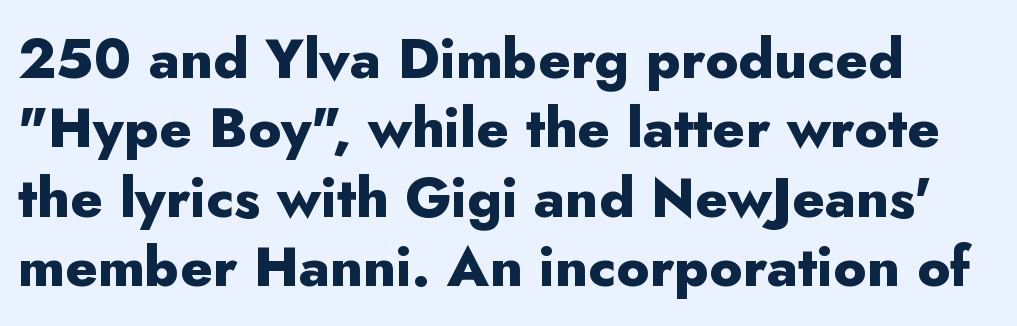
The image shows 56 px heavy sans-serif type, upright; set line spacing 1.24x, normal letter spacing, not underlined; low stroke contrast and a small x-height.
